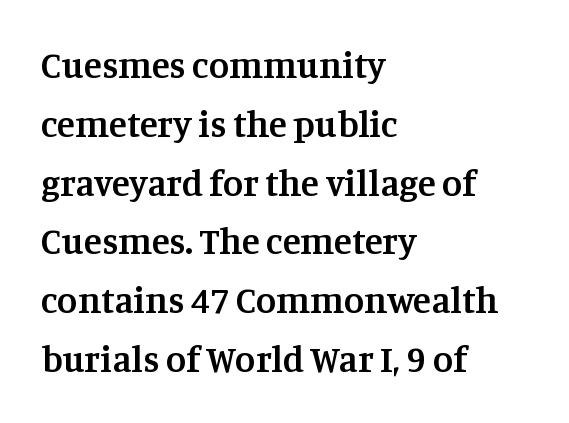
The tracking reads as untouched default to a designer's eye. Each new line begins a customary step beneath the previous one. Casual observation: everything's shoved over to the left. Tall strokes in this sample are plumb rather than angled. Looks like regular typesetting: each glyph gets only the width it needs. The glyphs in this specimen are seriffed.
